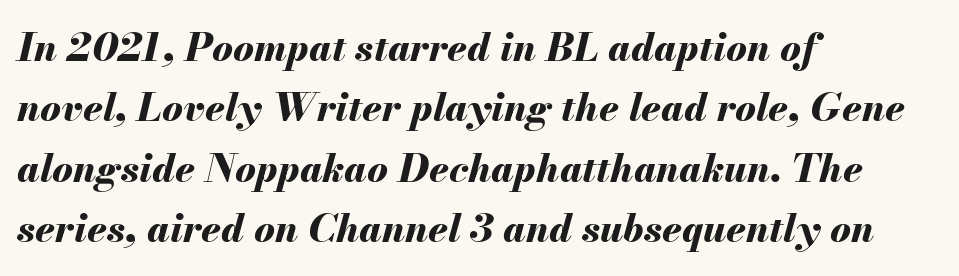
Q: Is the text bold? A: Yes.
Q: Is the text italic (slanted)? A: Yes, it leans right by about 13 degrees.
Q: Is the text underlined? A: No.
Q: How is the paragraph aligned? A: Left-aligned.
Q: Is the spacing between letters normal or unusually wide? A: Normal.
Q: Is the spacing between lines tight, normal or loose? A: Normal.
Q: Width (condensed, normal, or wide)? A: Normal.
Q: Stroke contrast? A: Medium.
Q: x-height? A: Small.
Q: Monospaced? A: No.
